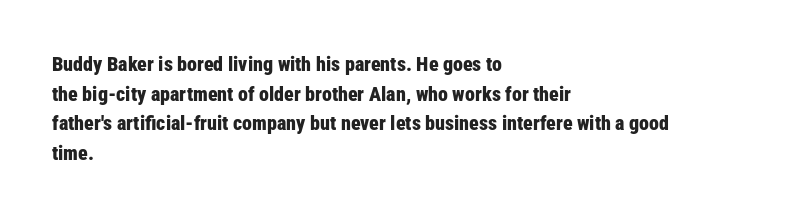
{"italic": "no", "bold": "yes", "underline": "no", "align": "left", "line_spacing": "normal", "line_spacing_ratio": 1.48, "letter_spacing": "normal", "letter_spacing_em": 0.0, "glyph_px": 20}
